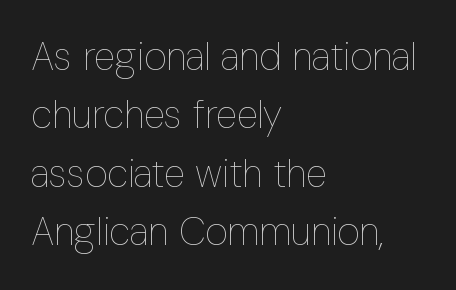
The image shows 39 px thin, condensed type, upright; set left-aligned, normal line spacing (1.5x), normal letter spacing, not underlined; low stroke contrast and a medium x-height.
